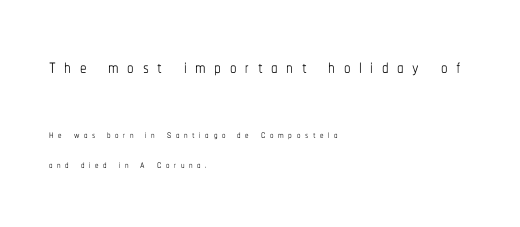
{"italic": "no", "bold": "no", "underline": "no", "align": "left", "line_spacing": "loose", "line_spacing_ratio": 2.12, "letter_spacing": "wide", "letter_spacing_em": 0.33, "larger_block": "first", "size_ratio": 1.86, "glyph_px": 26}
